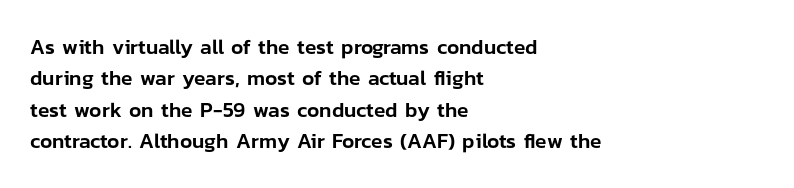
{"italic": "no", "underline": "no", "align": "left", "line_spacing": "normal", "line_spacing_ratio": 1.5, "letter_spacing": "normal", "letter_spacing_em": 0.0, "glyph_px": 21}
